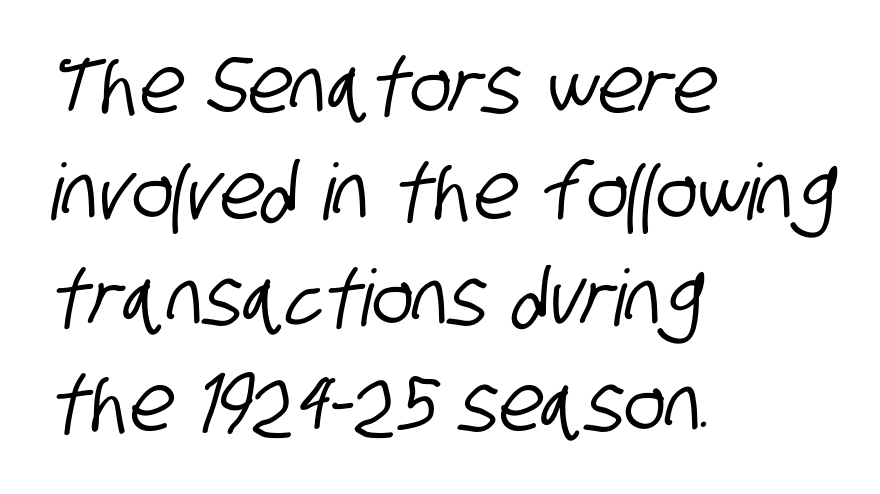
Q: Is the typeface a serif or a sans-serif typeface? A: Sans-serif.
Q: Is the text underlined? A: No.
Q: How is the paragraph aligned? A: Left-aligned.
Q: Is the spacing between letters normal or unusually wide? A: Normal.
Q: Is the spacing between lines tight, normal or loose? A: Normal.
Q: Width (condensed, normal, or wide)? A: Condensed.
Q: Stroke contrast? A: Low.
Q: x-height? A: Large.
Q: Monospaced? A: No.
